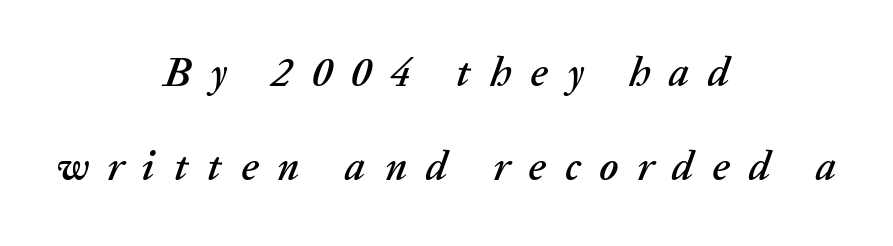
The image shows 41 px text type, italic (leaning right); set centered, loose line spacing (2.29x), unusually wide letter spacing (+0.46 em), not underlined; low stroke contrast and a medium x-height.
